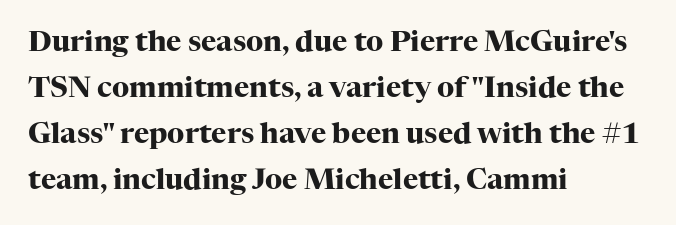
The image shows 29 px heavy serif type, upright; set left-aligned, normal line spacing (1.59x), normal letter spacing, not underlined; high stroke contrast and a medium x-height.
